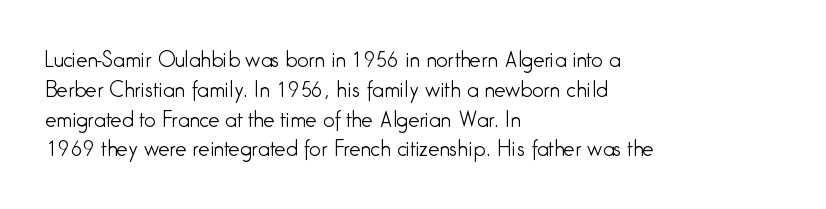
Rule under the text: the space is simply empty. Upright lettering throughout. This rendering leaves character spacing at its baseline value. If you drew a ruler down the left edge, every line would touch it. Is there much room between lines? A standard amount, neither cramped nor airy. This reads as an unemphasized weight, regular at the heaviest.
